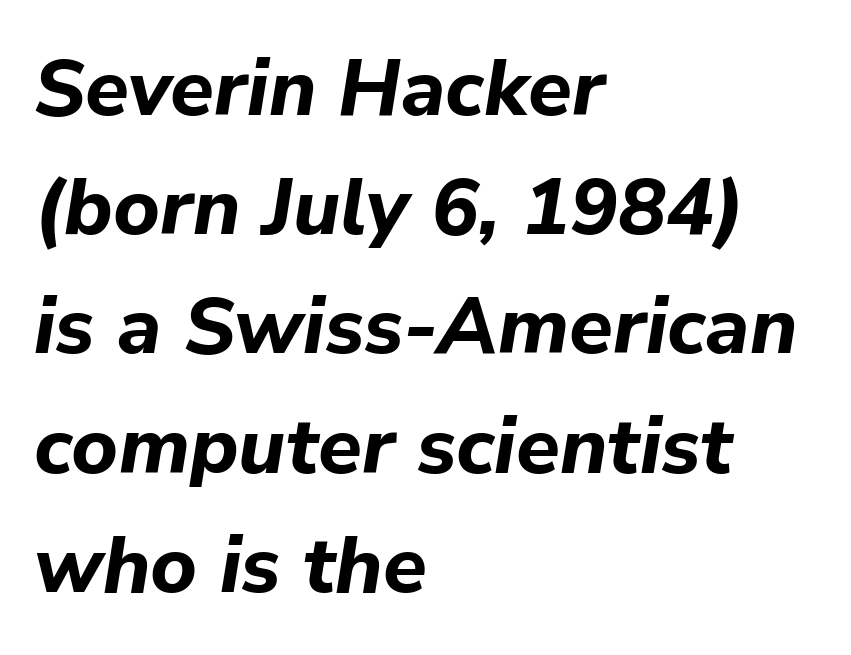
Q: Is the text bold? A: Yes.
Q: Is the text italic (slanted)? A: Yes, it leans right by about 9 degrees.
Q: Is the text underlined? A: No.
Q: How is the paragraph aligned? A: Left-aligned.
Q: Is the spacing between letters normal or unusually wide? A: Normal.
Q: Is the spacing between lines tight, normal or loose? A: Normal.
Q: Width (condensed, normal, or wide)? A: Normal.
Q: Stroke contrast? A: Low.
Q: x-height? A: Medium.
Q: Monospaced? A: No.
